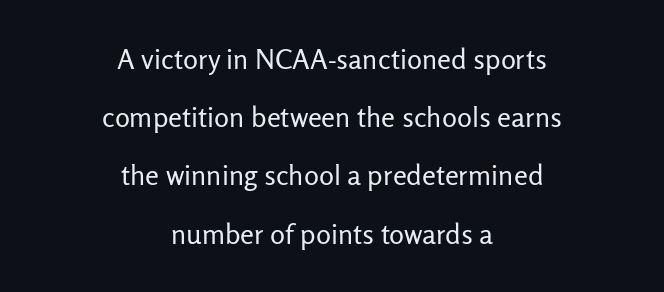
In terms of letterform style, serifs are entirely absent. Spacing verdict: proportional, widths tailored to each character. Quick note: interline space is abundant. Look at the tracking — it's just the regular setting, nothing added. The compositor balanced each line on the midline.
